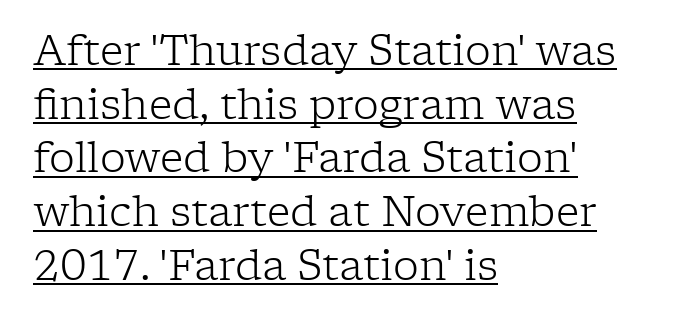
Q: Is the text bold? A: No.
Q: Is the text italic (slanted)? A: No, it is upright.
Q: Is the typeface a serif or a sans-serif typeface? A: Serif.
Q: Is the text underlined? A: Yes.
Q: How is the paragraph aligned? A: Left-aligned.
Q: Is the spacing between letters normal or unusually wide? A: Normal.
Q: Is the spacing between lines tight, normal or loose? A: Normal.
Q: Width (condensed, normal, or wide)? A: Normal.
Q: Stroke contrast? A: Low.
Q: x-height? A: Medium.
Q: Monospaced? A: No.
